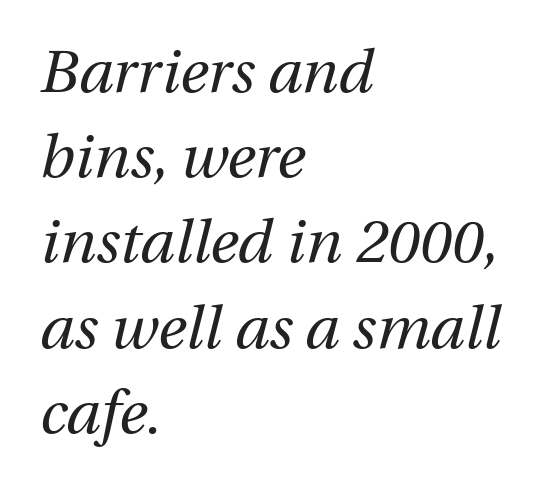
The image shows 60 px regular-weight type, italic (leaning right); set left-aligned, normal line spacing (1.42x), normal letter spacing, not underlined; medium stroke contrast and a medium x-height.
